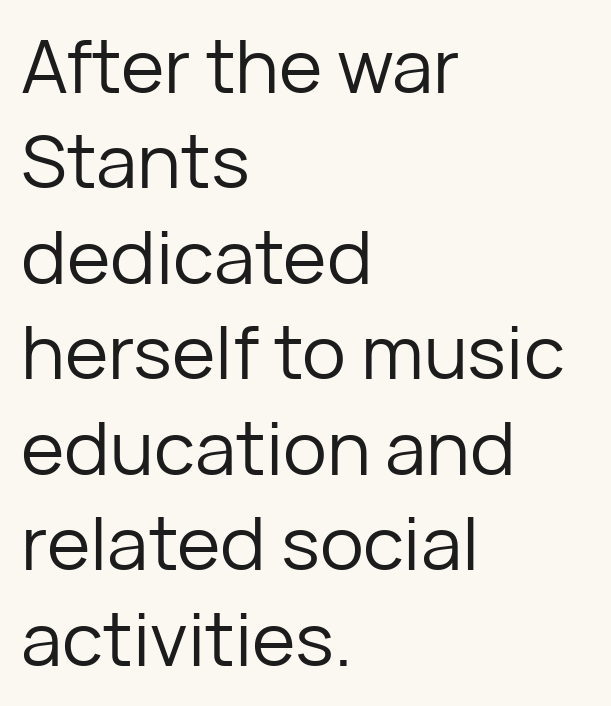
Stems and bowls with no extra thickness — not bold. The typesetter chose a ragged-right arrangement here. Nope, not italic — everything's standing straight. Evenly set lines give the paragraph a standard silhouette. The foot of each line stays bare and open.
